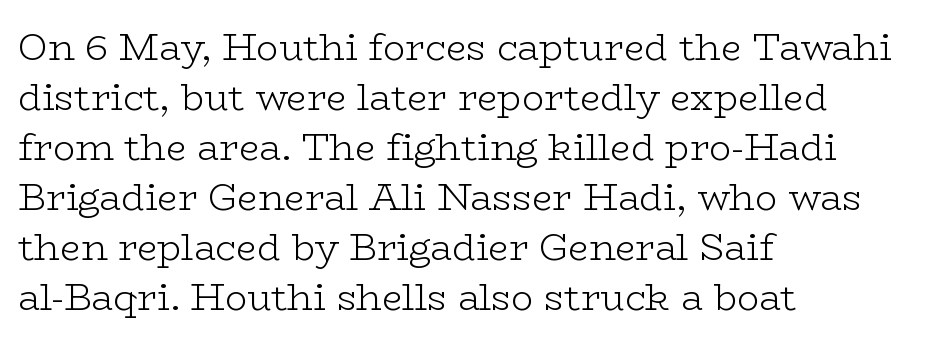
The image shows 37 px light, wide serif type, upright; set left-aligned, normal line spacing (1.35x), normal letter spacing, not underlined; low stroke contrast and a medium x-height.
